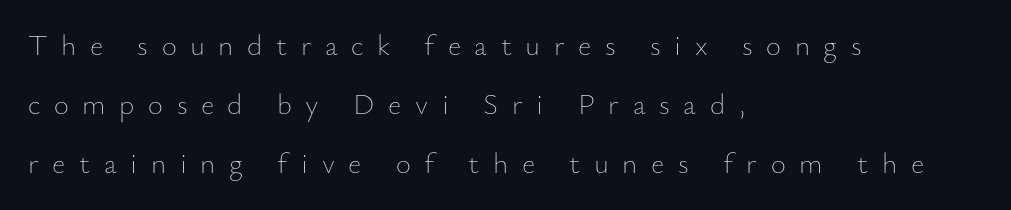
Tracking value appears strongly positive — letters spread wide. The space directly below the letters is spotless. Proportional: the letters do not fall into vertical columns. The font sits on the lighter half of the weight spectrum, regular included. This block would shrink considerably if given ordinary leading; it's expanded now. Reading down the block, your eye returns to a fixed left position each line.
